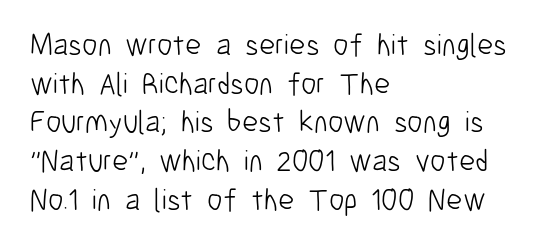
Q: Is the text bold? A: No.
Q: Is the text italic (slanted)? A: No, it is upright.
Q: Is the typeface a serif or a sans-serif typeface? A: Sans-serif.
Q: Is the text underlined? A: No.
Q: How is the paragraph aligned? A: Left-aligned.
Q: Is the spacing between letters normal or unusually wide? A: Normal.
Q: Is the spacing between lines tight, normal or loose? A: Normal.
Q: Width (condensed, normal, or wide)? A: Condensed.
Q: Stroke contrast? A: Low.
Q: x-height? A: Medium.
Q: Monospaced? A: No.
